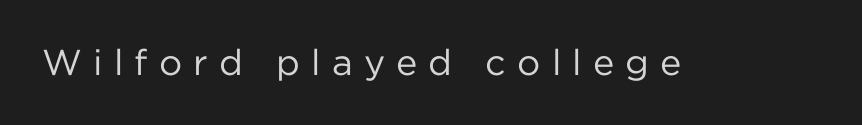
Q: Is the text bold? A: No.
Q: Is the text italic (slanted)? A: No, it is upright.
Q: Is the typeface a serif or a sans-serif typeface? A: Sans-serif.
Q: Is the text underlined? A: No.
Q: Is the spacing between letters normal or unusually wide? A: Unusually wide.
Q: Width (condensed, normal, or wide)? A: Normal.
Q: Stroke contrast? A: Low.
Q: x-height? A: Medium.
Q: Monospaced? A: No.
